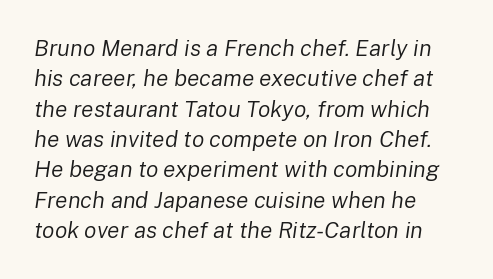
Vertical spacing — default. Stem width sits at or under what a default text font uses. A typesetter would mark this as italic. Unmarked baselines from the first word to the last. There is no visible air inserted between adjacent glyphs.
